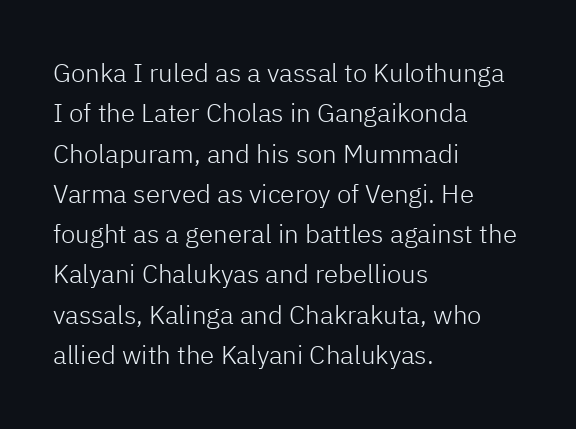
The image shows 26 px text type, upright; set left-aligned, normal line spacing (1.55x), normal letter spacing, not underlined.
